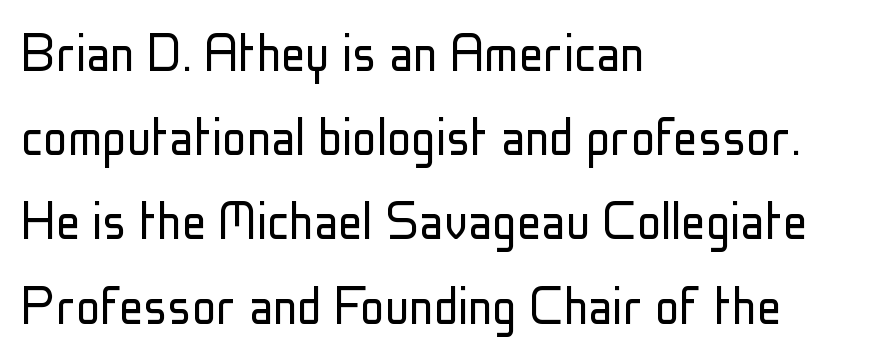
The image shows 61 px light, condensed sans-serif type, upright; set left-aligned, normal line spacing (1.38x), normal letter spacing, not underlined; low stroke contrast and a medium x-height.
